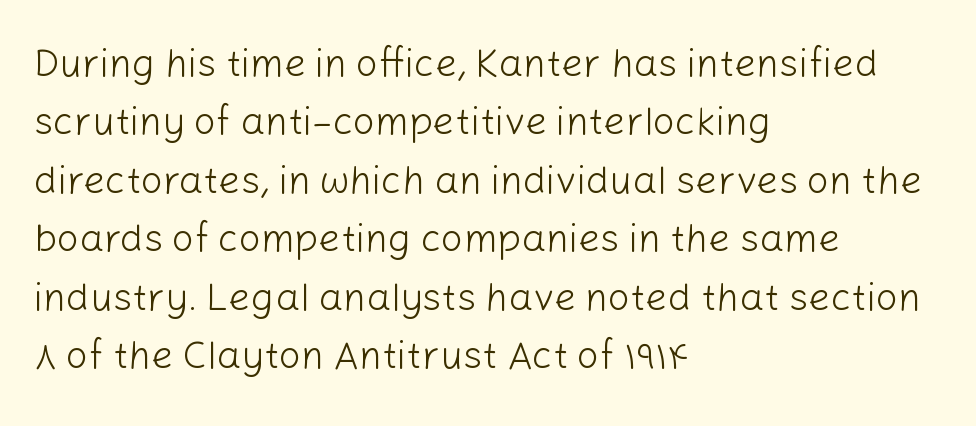
Q: Is the text bold? A: No.
Q: Is the text italic (slanted)? A: No, it is upright.
Q: Is the typeface a serif or a sans-serif typeface? A: Sans-serif.
Q: Is the text underlined? A: No.
Q: How is the paragraph aligned? A: Left-aligned.
Q: Is the spacing between letters normal or unusually wide? A: Normal.
Q: Is the spacing between lines tight, normal or loose? A: Normal.
Q: Width (condensed, normal, or wide)? A: Normal.
Q: Stroke contrast? A: Low.
Q: x-height? A: Medium.
Q: Monospaced? A: No.
